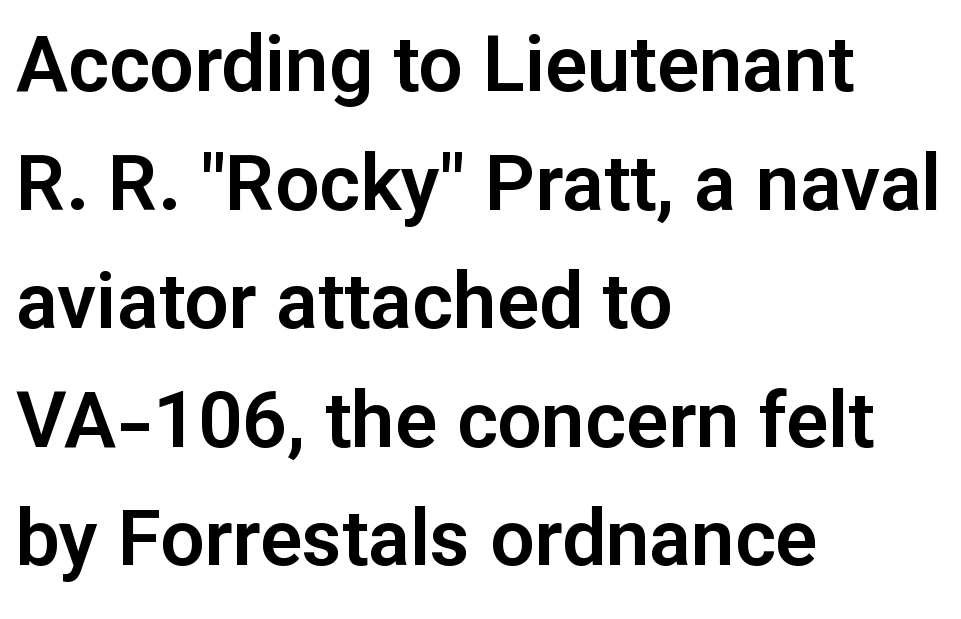
The vertical gap from one line to the next is medium. Caption: standard tracking, unaltered. Here the designer chose a conventional face with non-uniform glyph widths. Upright lettering throughout. This is sans-serif lettering, the kind often seen on screens and signage.
